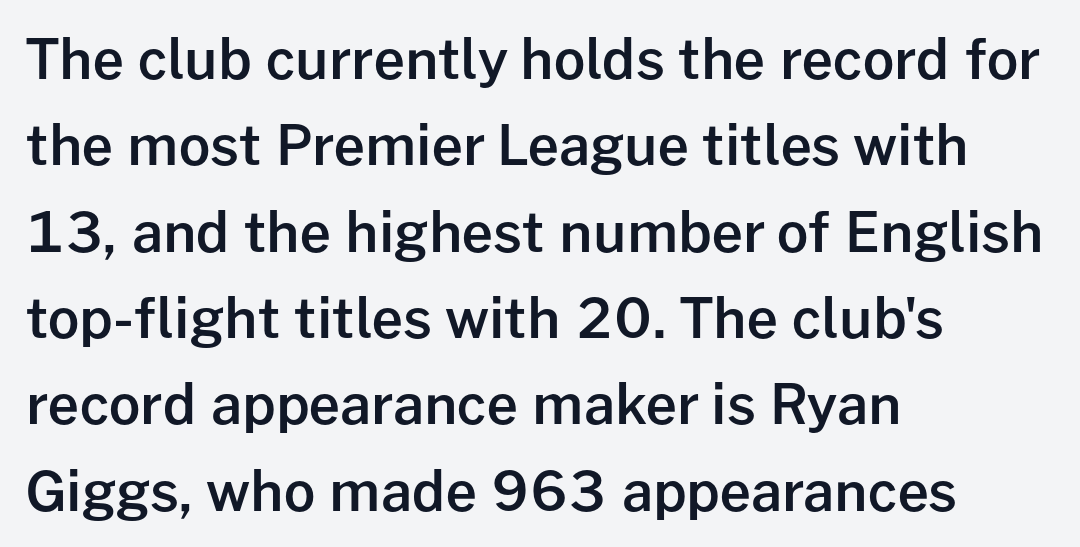
Do the characters align in a grid? No, the font is proportional. What's the leading like? Ordinary, nothing unusual. You can tell it's not italic because the verticals are truly vertical. The horizontal fit of the characters is conventional and even. A somewhat darkened texture: the type is semibold rather than bold.
